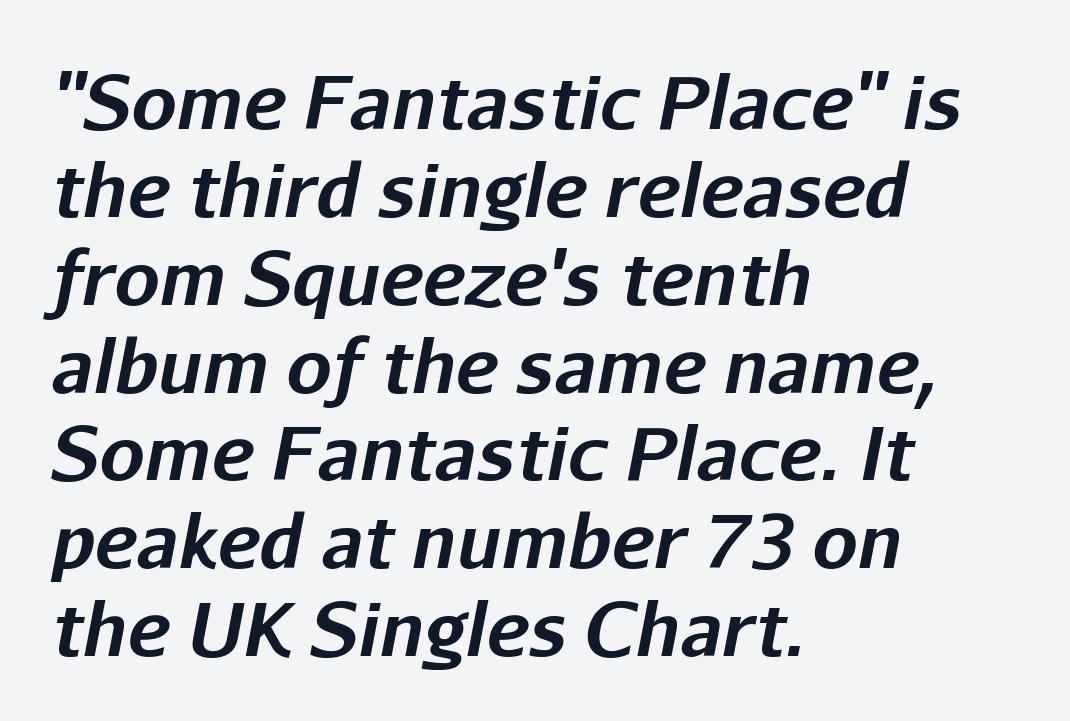
{"italic": "yes", "lean": "right", "slant_degrees": 11, "bold": "yes", "weight": "bold", "width": "normal", "stroke_contrast": "low", "x_height": "medium", "monospaced": "no", "underline": "no", "align": "left", "line_spacing_ratio": 1.22, "letter_spacing": "normal", "letter_spacing_em": 0.0, "glyph_px": 72}
